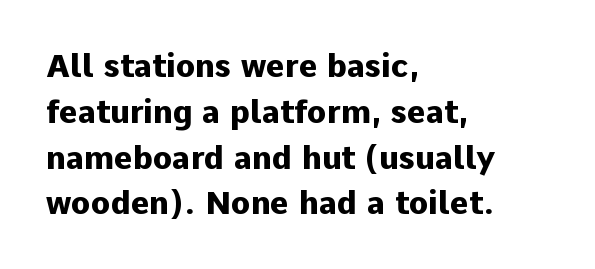
Q: Is the text bold? A: Yes.
Q: Is the text italic (slanted)? A: No, it is upright.
Q: Is the typeface a serif or a sans-serif typeface? A: Sans-serif.
Q: Is the text underlined? A: No.
Q: How is the paragraph aligned? A: Left-aligned.
Q: Is the spacing between letters normal or unusually wide? A: Normal.
Q: Is the spacing between lines tight, normal or loose? A: Normal.
Q: Width (condensed, normal, or wide)? A: Normal.
Q: Stroke contrast? A: Low.
Q: x-height? A: Medium.
Q: Monospaced? A: No.
